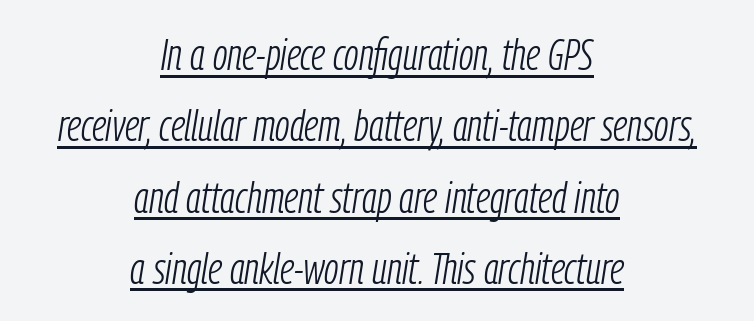
Q: Is the text bold? A: No.
Q: Is the text italic (slanted)? A: Yes, it leans right by about 9 degrees.
Q: Is the text underlined? A: Yes.
Q: How is the paragraph aligned? A: Centered.
Q: Is the spacing between letters normal or unusually wide? A: Normal.
Q: Is the spacing between lines tight, normal or loose? A: Normal.
Q: Width (condensed, normal, or wide)? A: Condensed.
Q: Stroke contrast? A: Low.
Q: x-height? A: Medium.
Q: Monospaced? A: No.
